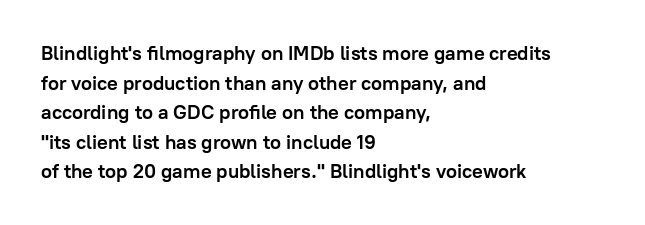
Q: Is the text bold? A: Yes.
Q: Is the text italic (slanted)? A: No, it is upright.
Q: Is the text underlined? A: No.
Q: How is the paragraph aligned? A: Left-aligned.
Q: Is the spacing between letters normal or unusually wide? A: Normal.
Q: Is the spacing between lines tight, normal or loose? A: Normal.
